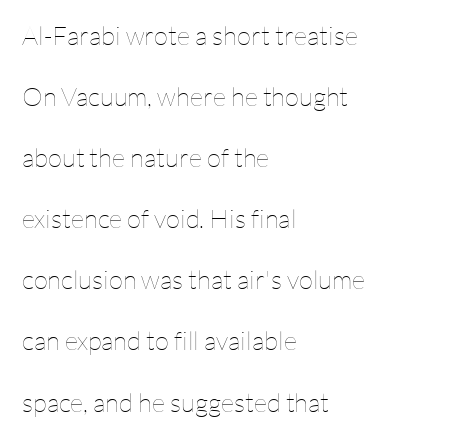
{"italic": "no", "bold": "no", "underline": "no", "align": "left", "line_spacing": "loose", "line_spacing_ratio": 2.35, "letter_spacing": "normal", "letter_spacing_em": 0.0, "glyph_px": 26}
